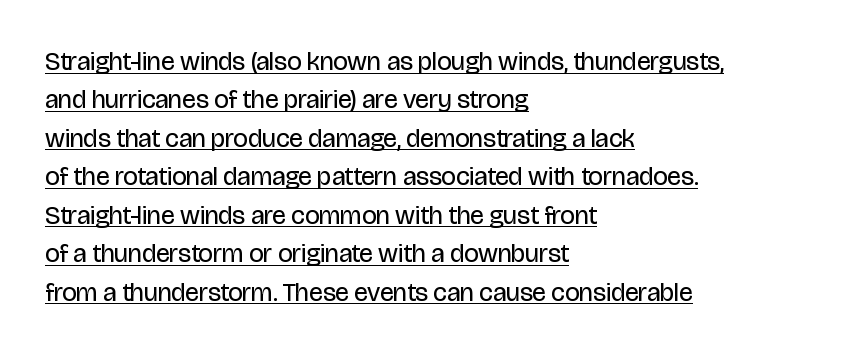
A roman cut, with each character standing at attention. The tracking reads as untouched default to a designer's eye. Reading down the column, the eye jumps a familiar distance to each next line. One-word summary of the alignment: left. No extra ink here — the face is not bold. Decoration check: the copy is underlined.
